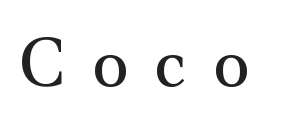
Does extra space separate the letters? Yes, quite a lot of it. I'd call this a serif setting — the letters wear small feet. Each stroke keeps to a modest, everyday thickness or less. Tall strokes in this sample are plumb rather than angled. Check under the words: just untouched page. Note the varied advance widths — an 'i' is clearly narrower than an 'm'.
